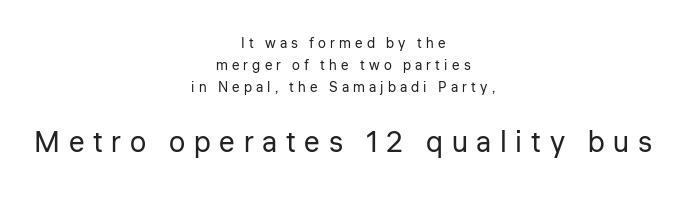
The rendering shows plain stroke endings on the letterforms — a sans-serif design. The setting favours the middle, as headings and verse often do. Posture: straight, roman, zero tilt. Do the characters align in a grid? No, the font is proportional. Nobody drew a line under any word here.
